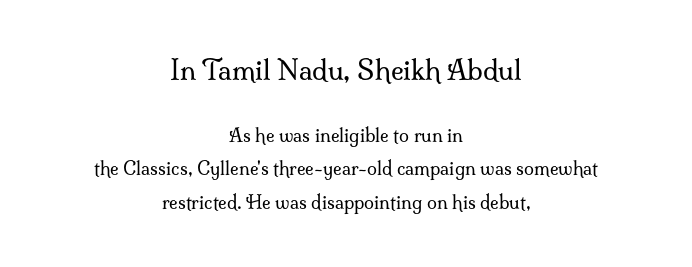
The image shows 27 px text type, upright; set centered, line spacing 1.84x, normal letter spacing, not underlined; the first (top) block is 1.5x larger.
